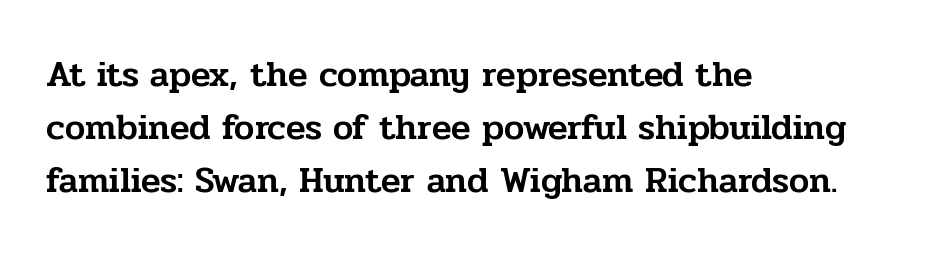
The image shows 36 px serif type, upright; set left-aligned, normal line spacing (1.47x), normal letter spacing, not underlined; low stroke contrast and a medium x-height.
